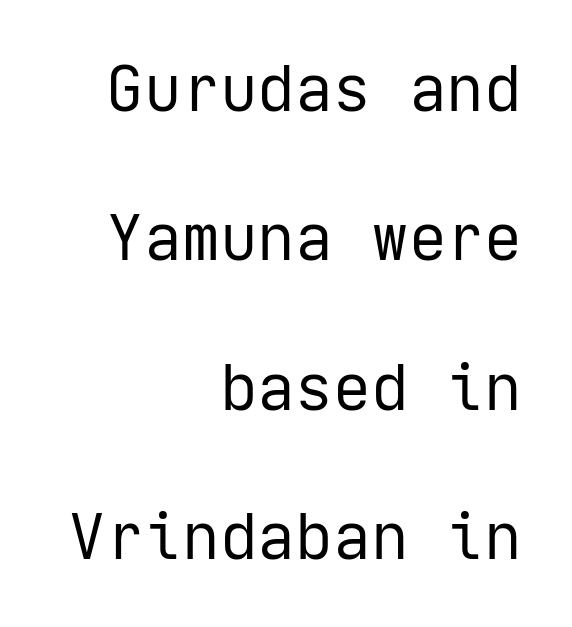
The image shows 63 px regular-weight sans-serif type, upright; set right-aligned, loose line spacing (2.37x), normal letter spacing, not underlined; low stroke contrast and a medium x-height.
